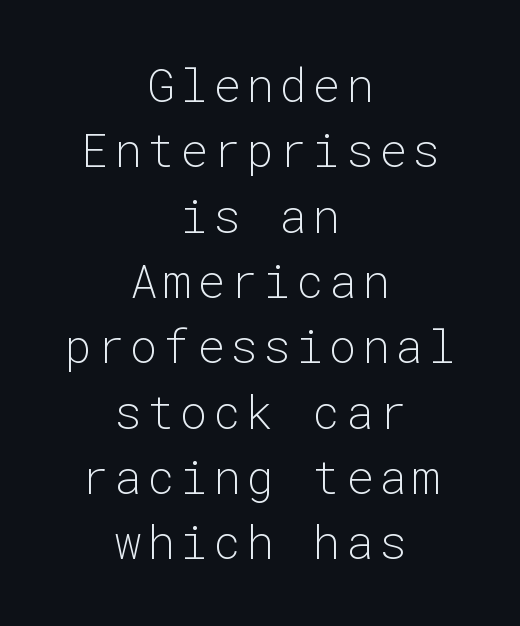
Q: Is the text bold? A: No.
Q: Is the text italic (slanted)? A: No, it is upright.
Q: Is the typeface a serif or a sans-serif typeface? A: Sans-serif.
Q: Is the text underlined? A: No.
Q: How is the paragraph aligned? A: Centered.
Q: Is the spacing between lines tight, normal or loose? A: Normal.
Q: Width (condensed, normal, or wide)? A: Normal.
Q: Stroke contrast? A: Low.
Q: x-height? A: Medium.
Q: Monospaced? A: Yes.
